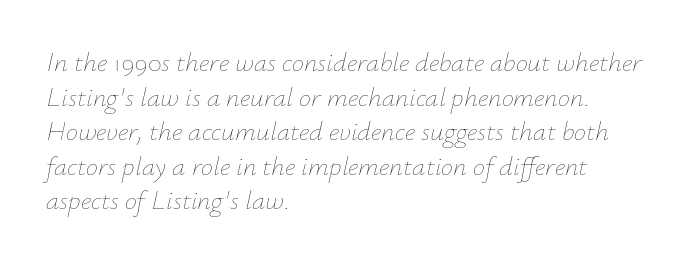
Q: Is the text bold? A: No.
Q: Is the text italic (slanted)? A: Yes, it leans right by about 12 degrees.
Q: Is the text underlined? A: No.
Q: How is the paragraph aligned? A: Left-aligned.
Q: Is the spacing between letters normal or unusually wide? A: Normal.
Q: Is the spacing between lines tight, normal or loose? A: Normal.
